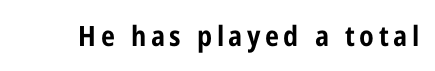
{"serif": "no", "italic": "no", "bold": "yes", "weight": "bold", "width": "condensed", "stroke_contrast": "low", "x_height": "medium", "monospaced": "no", "underline": "no", "glyph_px": 28}
